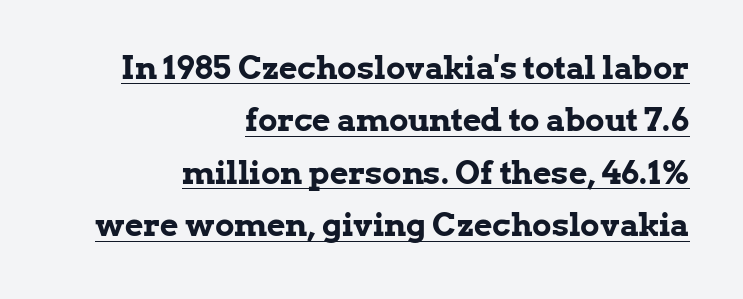
The image shows 32 px bold serif type, upright; set right-aligned, normal line spacing (1.64x), normal letter spacing, underlined; low stroke contrast and a medium x-height.
